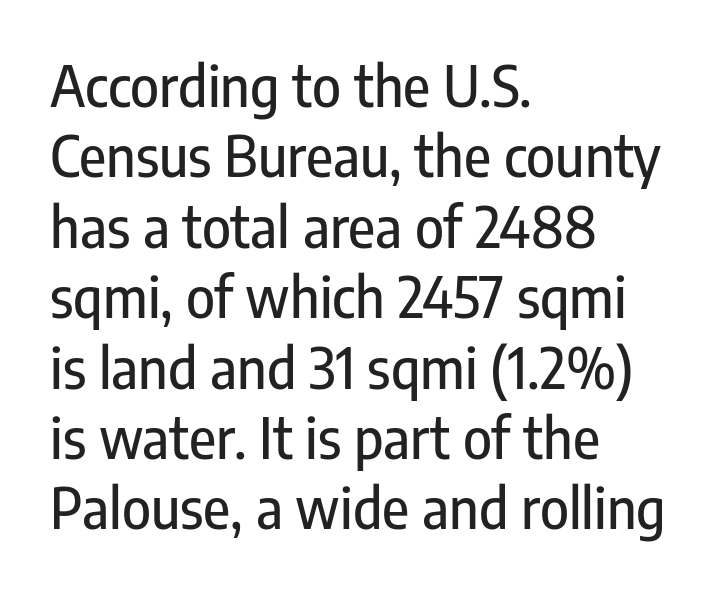
{"serif": "no", "italic": "no", "width": "condensed", "stroke_contrast": "low", "x_height": "medium", "monospaced": "no", "underline": "no", "align": "left", "line_spacing": "normal", "line_spacing_ratio": 1.28, "letter_spacing": "normal", "letter_spacing_em": 0.0, "glyph_px": 55}
